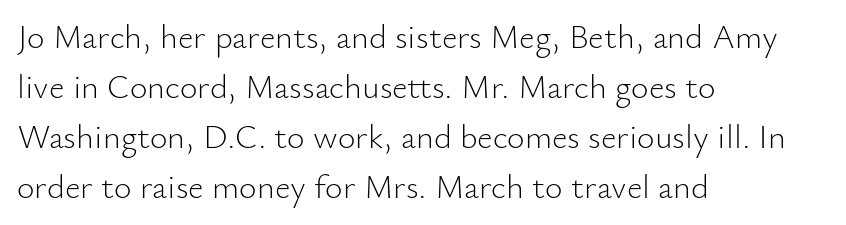
Varying glyph widths throughout — classic text-font behaviour. The letters look calm and open, with moderate or lighter stems. Check the space under the baseline: it is left empty. Observe the absence of serifs on each vertical stroke in this sample.
